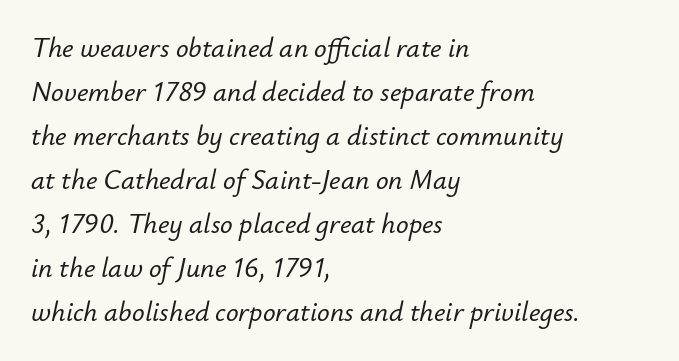
Compared with typical paragraphs, the rows here are spaced about the same. The whole block is typeset with a tilt. You could call the tracking neutral — neither tight nor loose. The typesetter chose a ragged-right arrangement here. Each letter keeps its own natural width here, so spacing adapts to shape. Only glyphs here, with clear space below each row.
